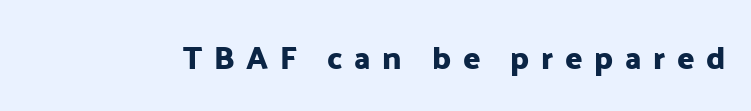
The image shows 32 px sans-serif type, upright; set unusually wide letter spacing (+0.36 em), not underlined; low stroke contrast and a medium x-height.
